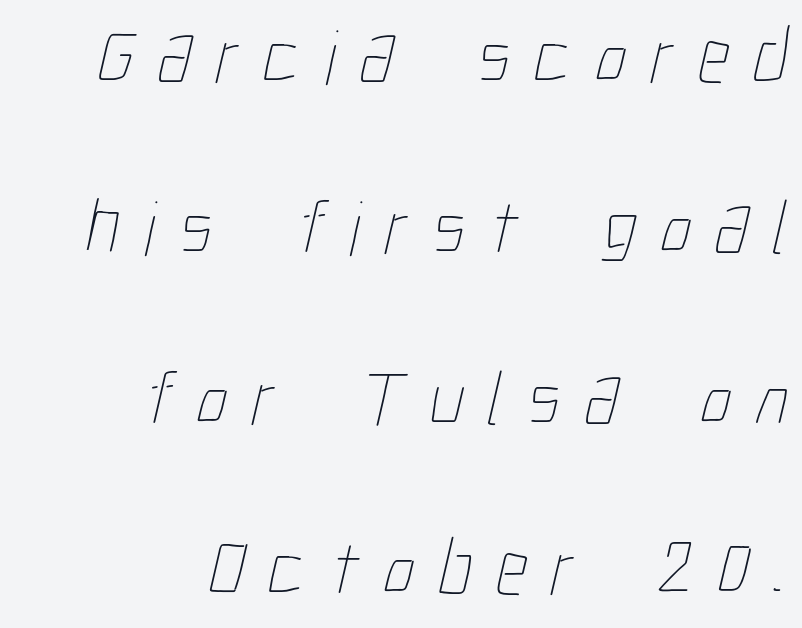
The image shows 78 px thin, condensed type; set right-aligned, loose line spacing (2.19x), unusually wide letter spacing (+0.31 em), not underlined; low stroke contrast and a medium x-height.
